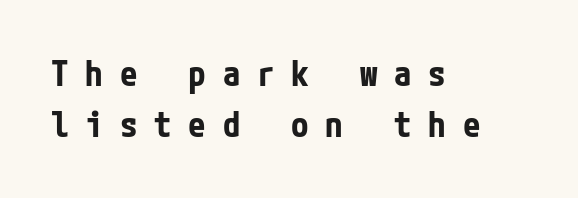
The image shows 35 px bold, condensed sans-serif type, upright; set left-aligned, normal line spacing (1.46x), unusually wide letter spacing (+0.48 em), not underlined; low stroke contrast and a medium x-height.
